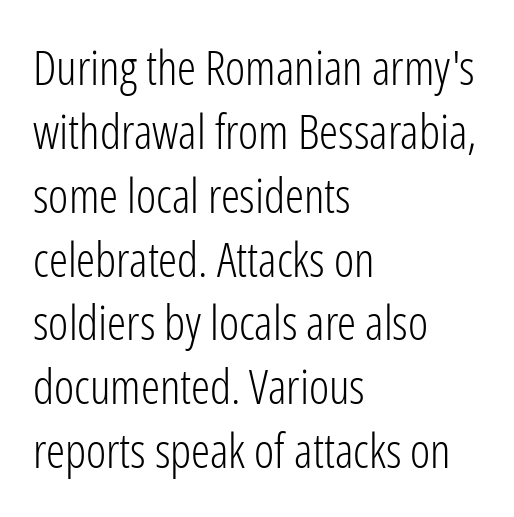
Q: Is the text bold? A: No.
Q: Is the text italic (slanted)? A: No, it is upright.
Q: Is the typeface a serif or a sans-serif typeface? A: Sans-serif.
Q: Is the text underlined? A: No.
Q: How is the paragraph aligned? A: Left-aligned.
Q: Is the spacing between letters normal or unusually wide? A: Normal.
Q: Is the spacing between lines tight, normal or loose? A: Normal.
Q: Width (condensed, normal, or wide)? A: Condensed.
Q: Stroke contrast? A: Low.
Q: x-height? A: Medium.
Q: Monospaced? A: No.
